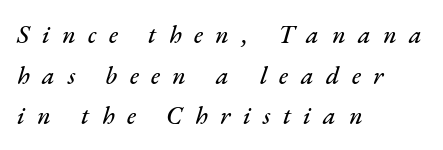
The image shows 25 px text type, italic (leaning right); set left-aligned, normal line spacing (1.63x), unusually wide letter spacing (+0.5 em), not underlined.
